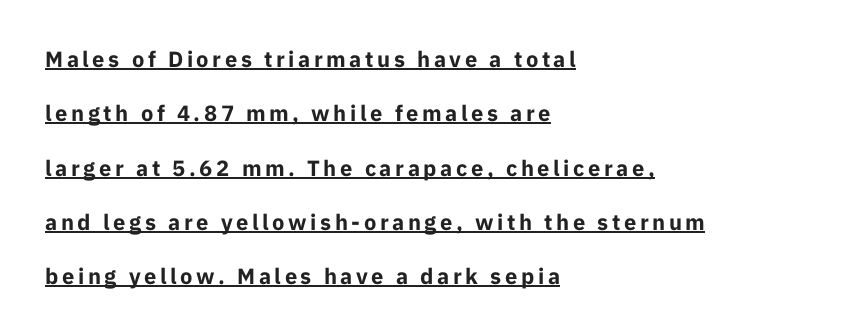
{"italic": "no", "bold": "yes", "underline": "yes", "align": "left", "line_spacing": "loose", "line_spacing_ratio": 2.47, "glyph_px": 22}
